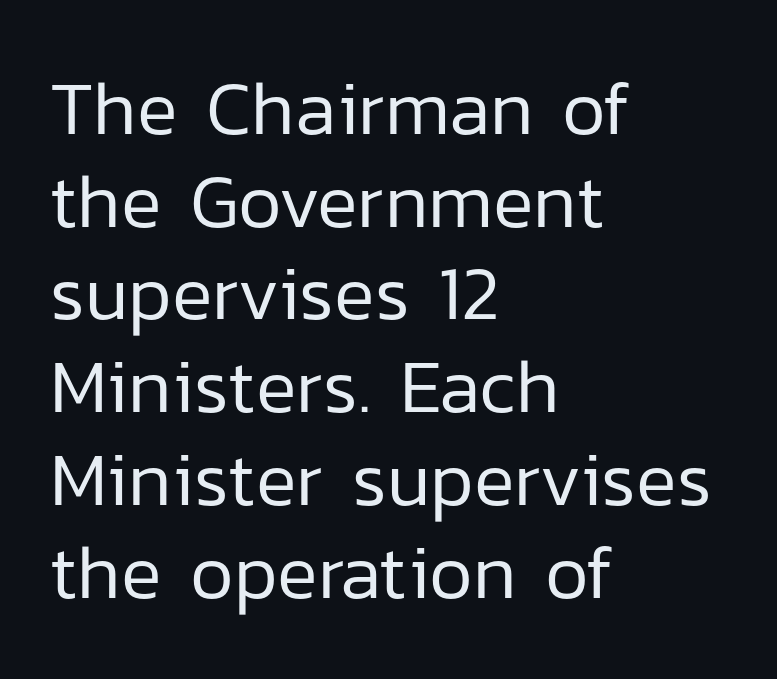
{"serif": "no", "italic": "no", "bold": "no", "weight": "regular", "width": "normal", "stroke_contrast": "low", "x_height": "medium", "monospaced": "no", "underline": "no", "align": "left", "line_spacing_ratio": 1.22, "letter_spacing": "normal", "letter_spacing_em": 0.0, "glyph_px": 76}
